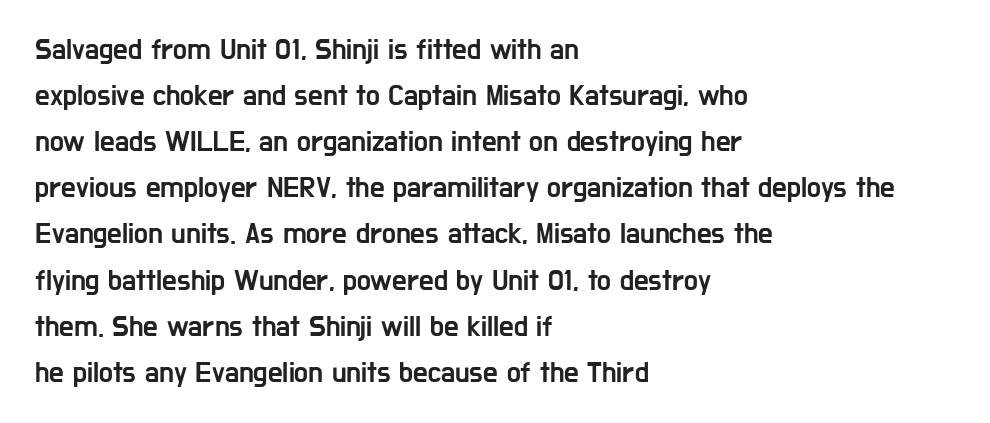
Q: Is the text italic (slanted)? A: No, it is upright.
Q: Is the typeface a serif or a sans-serif typeface? A: Sans-serif.
Q: Is the text underlined? A: No.
Q: How is the paragraph aligned? A: Left-aligned.
Q: Is the spacing between letters normal or unusually wide? A: Normal.
Q: Is the spacing between lines tight, normal or loose? A: Normal.
Q: Width (condensed, normal, or wide)? A: Condensed.
Q: Stroke contrast? A: Low.
Q: x-height? A: Medium.
Q: Monospaced? A: No.
